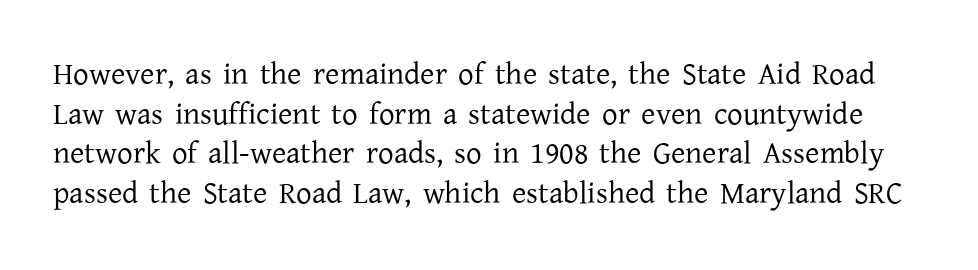
Q: Is the text bold? A: No.
Q: Is the text italic (slanted)? A: No, it is upright.
Q: Is the typeface a serif or a sans-serif typeface? A: Serif.
Q: Is the text underlined? A: No.
Q: Is the spacing between letters normal or unusually wide? A: Normal.
Q: Is the spacing between lines tight, normal or loose? A: Normal.
Q: Width (condensed, normal, or wide)? A: Normal.
Q: Stroke contrast? A: Low.
Q: x-height? A: Medium.
Q: Monospaced? A: No.
